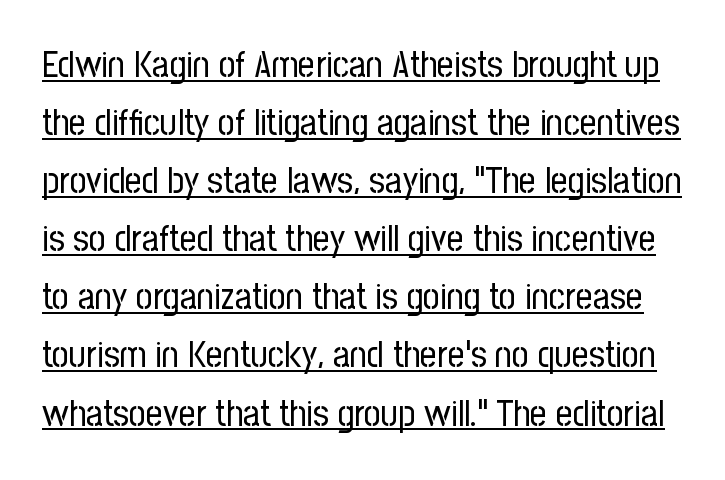
Style check: upright. Look at the bottom of the vertical strokes: they stop flat, with no serifs. Each letter keeps its own natural width here, so spacing adapts to shape. Compared with a typical body face, this is equally light or lighter still. Tracking value appears to be zero — textbook default spacing. Caption: lettering with a line underneath.
